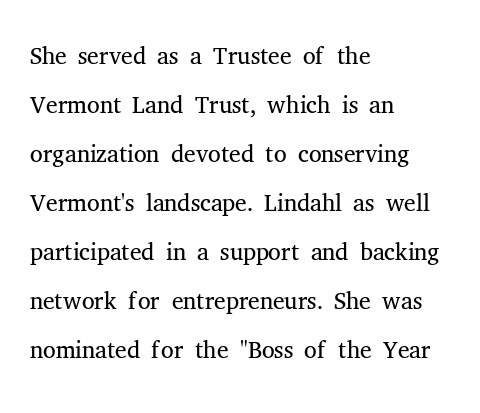
The type is set solid horizontally, with unmodified tracking. Ascenders rise straight up at ninety degrees. Compared with a typical body face, this is equally light or lighter still. Leftover space on each line is placed entirely after the last word.
